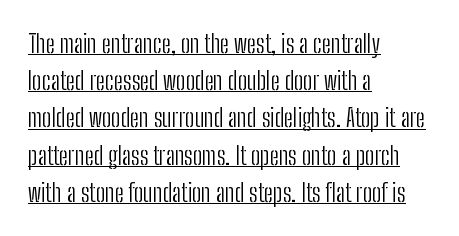
The image shows 25 px text type, upright; set left-aligned, normal line spacing (1.49x), normal letter spacing, underlined.
